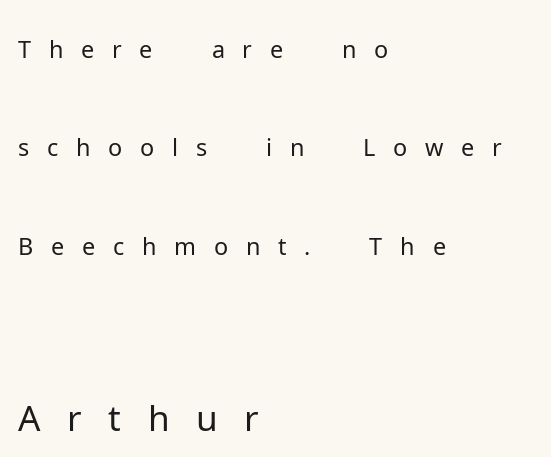
{"serif": "no", "italic": "no", "bold": "no", "weight": "light", "width": "normal", "stroke_contrast": "low", "x_height": "medium", "monospaced": "no", "underline": "no", "align": "left", "line_spacing": "loose", "line_spacing_ratio": 2.05, "letter_spacing": "wide", "letter_spacing_em": 0.37, "larger_block": "second", "size_ratio": 1.5, "glyph_px": 72}
